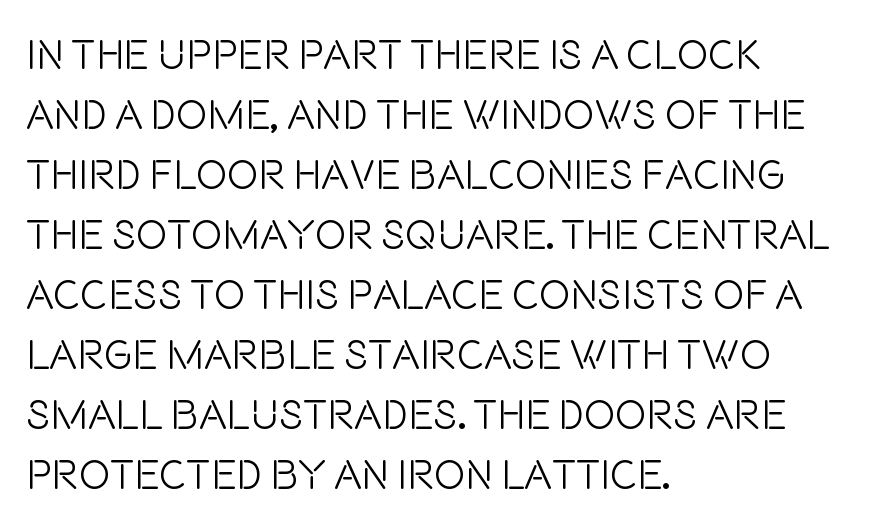
The rows are spaced the way most documents space them. Think of a printed novel: that variable character pitch is what you see here. The font sits on the lighter half of the weight spectrum, regular included. The gap between lines stays unmarked. Style check: upright. Serifs: no, the terminals of the letterforms are clean.
